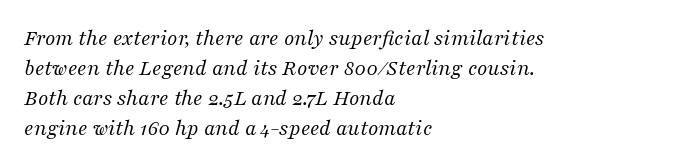
The image shows 23 px text type, italic (leaning right); set left-aligned, normal line spacing (1.3x), normal letter spacing, not underlined.
